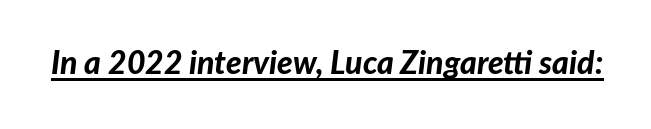
Q: Is the text bold? A: Yes.
Q: Is the text italic (slanted)? A: Yes, it leans right by about 7 degrees.
Q: Is the text underlined? A: Yes.
Q: Is the spacing between letters normal or unusually wide? A: Normal.
Q: Width (condensed, normal, or wide)? A: Normal.
Q: Stroke contrast? A: Low.
Q: x-height? A: Medium.
Q: Monospaced? A: No.
